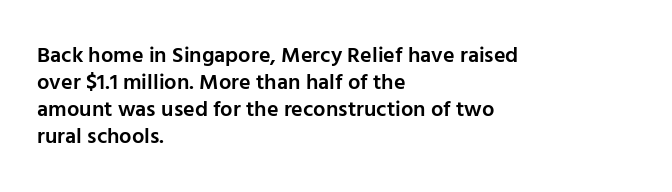
The image shows 22 px text type, upright; set left-aligned, line spacing 1.22x, normal letter spacing, not underlined.
